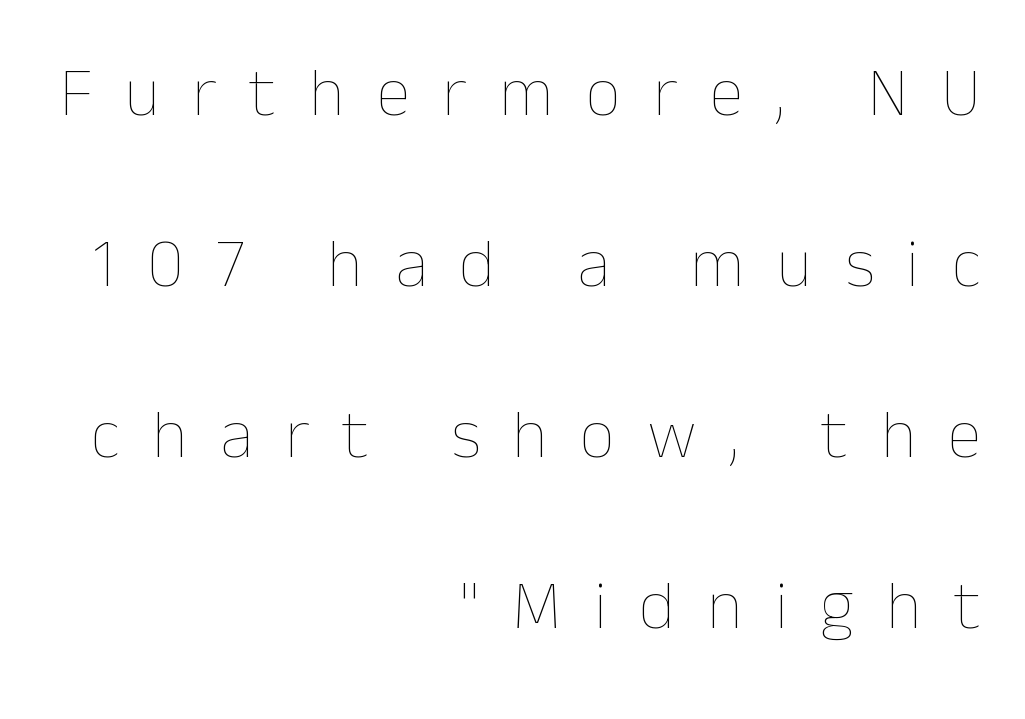
Each row of text sits above clean, open space. The block of text is sparse from top to bottom, with ample space between rows. The lines in this sample share a right terminus and differ only in where they begin. These lines are rendered in a variable-pitch font. The letters stand straight up with perfectly vertical stems.
